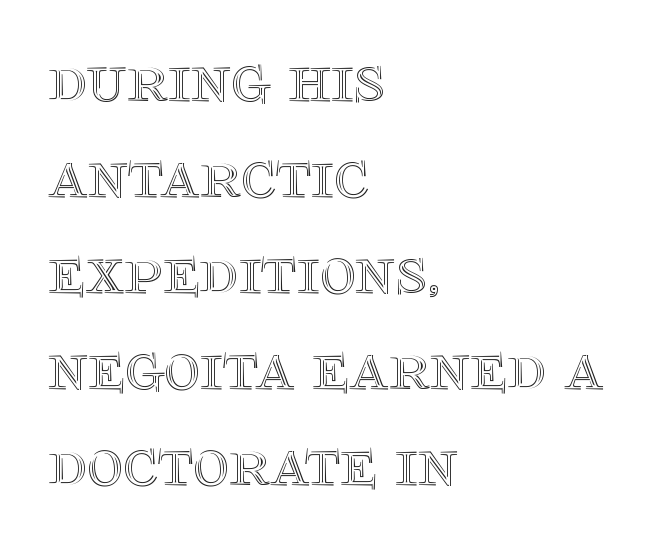
{"italic": "no", "width": "normal", "x_height": "large", "monospaced": "no", "underline": "no", "align": "left", "line_spacing": "normal", "line_spacing_ratio": 1.39, "letter_spacing": "normal", "letter_spacing_em": 0.0, "glyph_px": 69}
